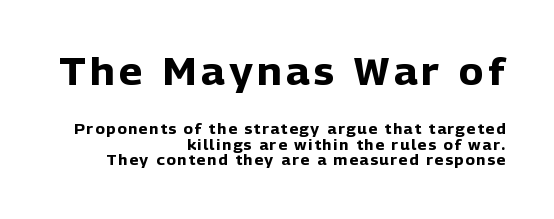
The image shows 37 px heavy sans-serif type, upright; set right-aligned, tight line spacing (1.12x), not underlined; the first (top) block is 2.64x larger; low stroke contrast and a medium x-height.
